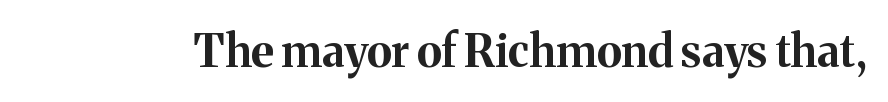
Descenders hang freely into open space. Spacing verdict: proportional, widths tailored to each character. The font is running at its bold setting. Posture: upright roman. This rendering employs a face with finishing strokes, i.e., a serif.
